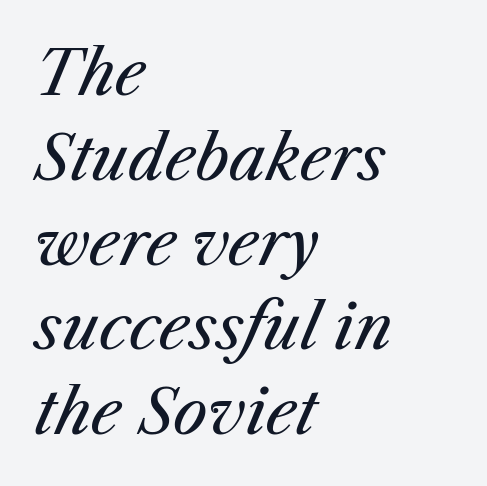
The image shows 61 px regular-weight type, italic (leaning right); set left-aligned, normal line spacing (1.39x), normal letter spacing, not underlined; medium stroke contrast and a medium x-height.
